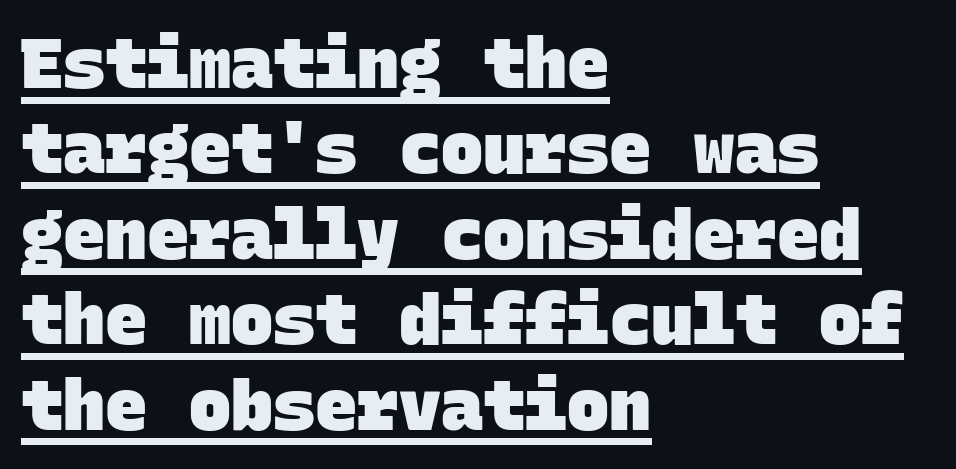
Standard letterfit; no display-style spreading of the glyphs. Weight check: bold — yes, fully. The letters march in equal steps, a hallmark of fixed-pitch type. Every word sits above its own underline. Casual observation: everything's shoved over to the left.
